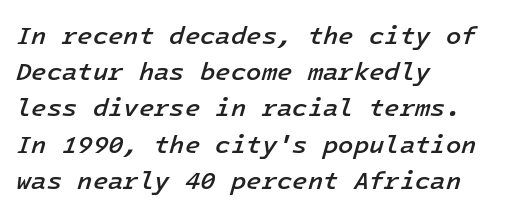
{"italic": "yes", "lean": "right", "slant_degrees": 16, "bold": "semi", "underline": "no", "align": "left", "line_spacing": "normal", "line_spacing_ratio": 1.45, "letter_spacing": "normal", "letter_spacing_em": 0.0, "glyph_px": 25}
